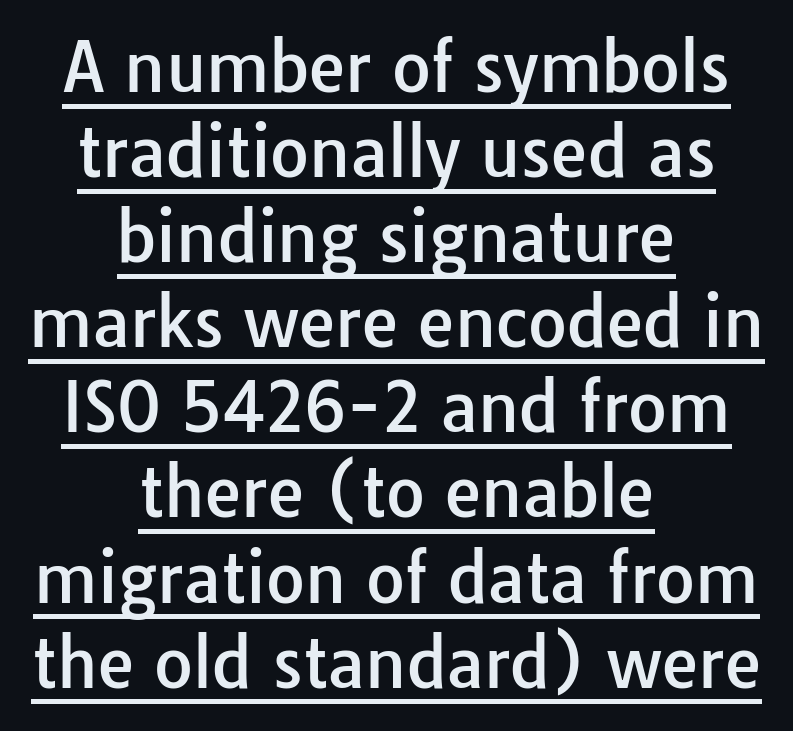
Q: Is the text italic (slanted)? A: No, it is upright.
Q: Is the typeface a serif or a sans-serif typeface? A: Sans-serif.
Q: Is the text underlined? A: Yes.
Q: How is the paragraph aligned? A: Centered.
Q: Is the spacing between letters normal or unusually wide? A: Normal.
Q: Is the spacing between lines tight, normal or loose? A: Normal.
Q: Width (condensed, normal, or wide)? A: Normal.
Q: Stroke contrast? A: Low.
Q: x-height? A: Medium.
Q: Monospaced? A: No.
